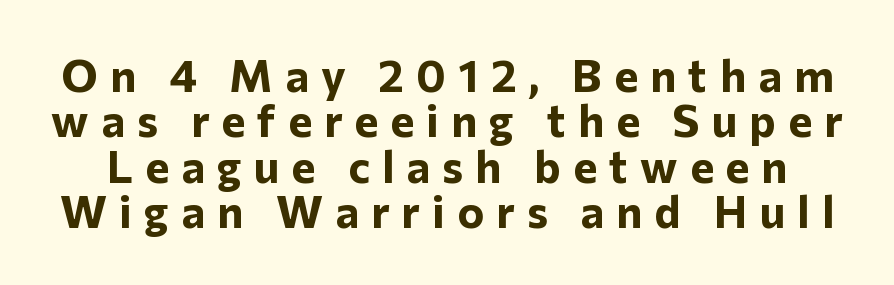
Q: Is the text bold? A: Yes.
Q: Is the text italic (slanted)? A: No, it is upright.
Q: Is the typeface a serif or a sans-serif typeface? A: Sans-serif.
Q: Is the text underlined? A: No.
Q: Is the spacing between letters normal or unusually wide? A: Unusually wide.
Q: Is the spacing between lines tight, normal or loose? A: Tight.
Q: Width (condensed, normal, or wide)? A: Normal.
Q: Stroke contrast? A: Low.
Q: x-height? A: Medium.
Q: Monospaced? A: No.
